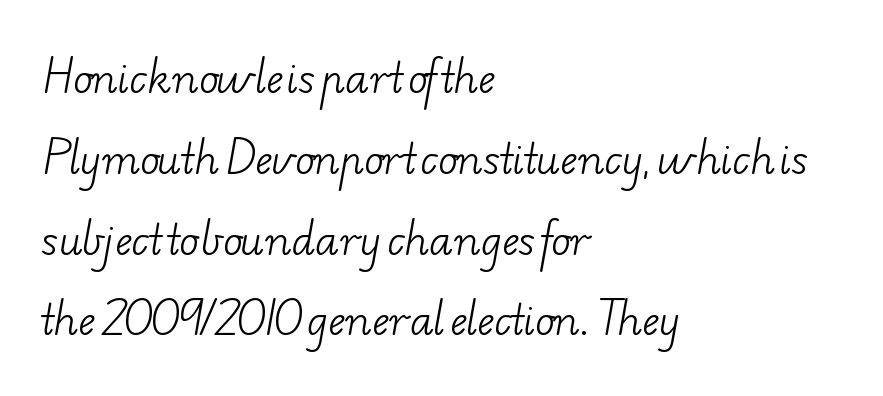
Q: Is the text bold? A: No.
Q: Is the typeface a serif or a sans-serif typeface? A: Serif.
Q: Is the text underlined? A: No.
Q: How is the paragraph aligned? A: Left-aligned.
Q: Is the spacing between letters normal or unusually wide? A: Normal.
Q: Is the spacing between lines tight, normal or loose? A: Loose.
Q: Width (condensed, normal, or wide)? A: Wide.
Q: Stroke contrast? A: Low.
Q: x-height? A: Small.
Q: Monospaced? A: No.
